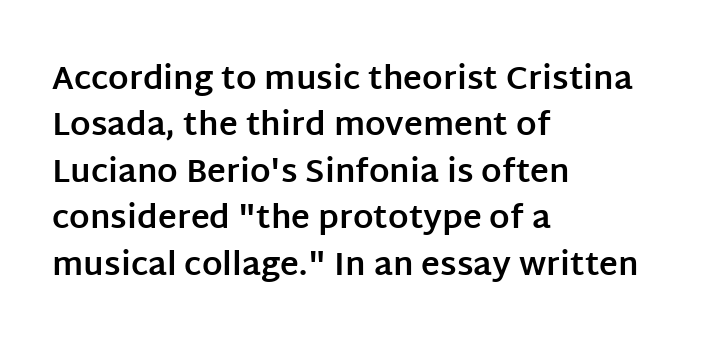
The image shows 32 px bold sans-serif type, upright; set left-aligned, normal line spacing (1.45x), normal letter spacing, not underlined; low stroke contrast and a large x-height.
